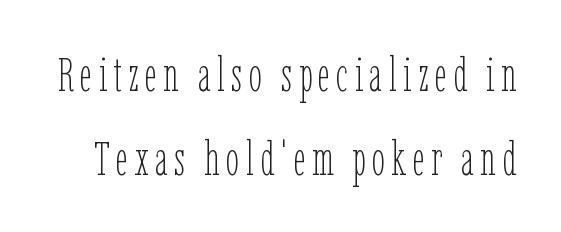
Q: Is the text bold? A: No.
Q: Is the text italic (slanted)? A: No, it is upright.
Q: Is the text underlined? A: No.
Q: Width (condensed, normal, or wide)? A: Condensed.
Q: Stroke contrast? A: Low.
Q: x-height? A: Medium.
Q: Monospaced? A: No.
